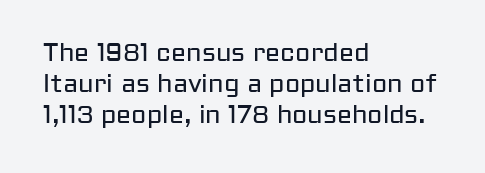
{"italic": "no", "bold": "no", "underline": "no", "align": "left", "line_spacing": "normal", "line_spacing_ratio": 1.25, "letter_spacing": "normal", "letter_spacing_em": 0.0, "glyph_px": 25}
